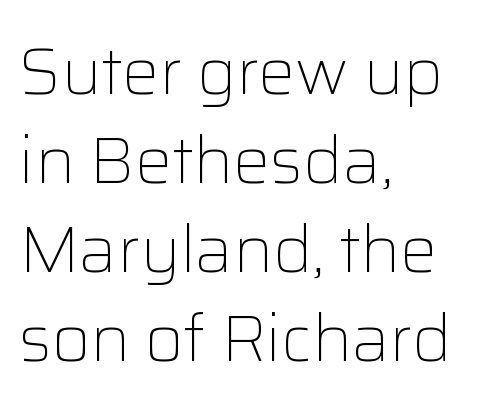
Q: Is the text bold? A: No.
Q: Is the text italic (slanted)? A: No, it is upright.
Q: Is the typeface a serif or a sans-serif typeface? A: Sans-serif.
Q: Is the text underlined? A: No.
Q: How is the paragraph aligned? A: Left-aligned.
Q: Is the spacing between letters normal or unusually wide? A: Normal.
Q: Is the spacing between lines tight, normal or loose? A: Normal.
Q: Width (condensed, normal, or wide)? A: Normal.
Q: Stroke contrast? A: Low.
Q: x-height? A: Medium.
Q: Monospaced? A: No.
